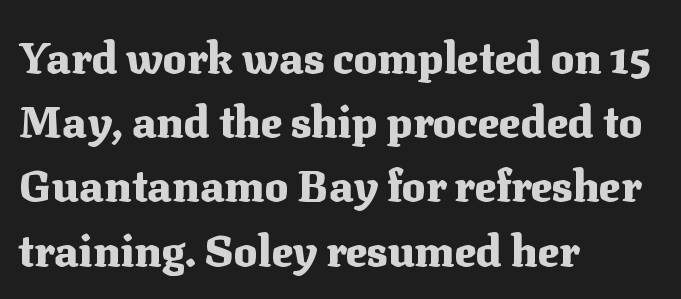
{"serif": "yes", "italic": "no", "bold": "yes", "weight": "heavy", "width": "normal", "stroke_contrast": "medium", "x_height": "medium", "monospaced": "no", "underline": "no", "align": "left", "line_spacing": "normal", "line_spacing_ratio": 1.46, "letter_spacing": "normal", "letter_spacing_em": 0.0, "glyph_px": 44}
